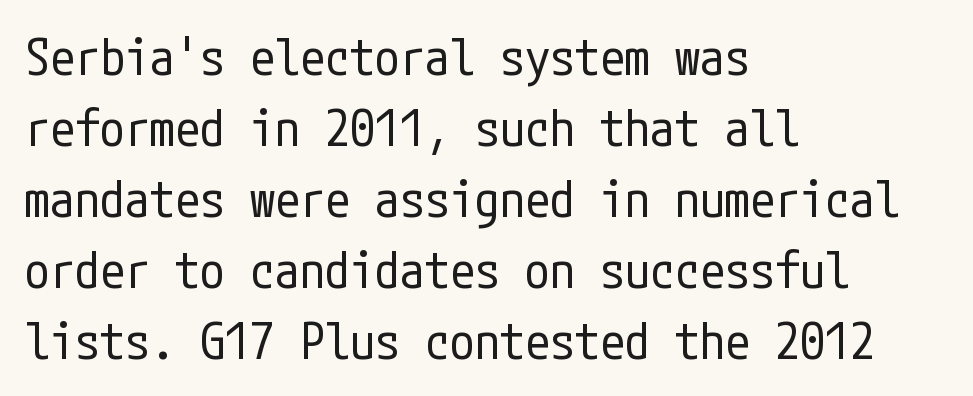
{"serif": "no", "italic": "no", "bold": "no", "weight": "regular", "width": "condensed", "stroke_contrast": "low", "x_height": "medium", "underline": "no", "align": "left", "line_spacing": "normal", "line_spacing_ratio": 1.42, "letter_spacing": "normal", "letter_spacing_em": 0.0, "glyph_px": 50}
